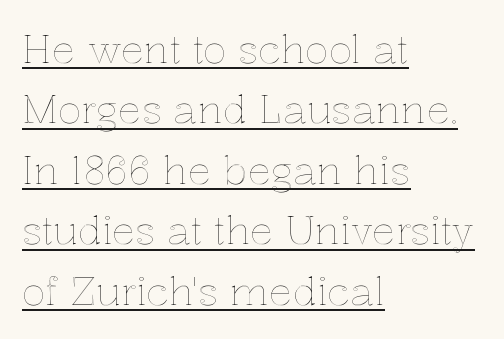
Q: Is the text italic (slanted)? A: No, it is upright.
Q: Is the text underlined? A: Yes.
Q: How is the paragraph aligned? A: Left-aligned.
Q: Is the spacing between letters normal or unusually wide? A: Normal.
Q: Is the spacing between lines tight, normal or loose? A: Normal.
Q: Width (condensed, normal, or wide)? A: Normal.
Q: x-height? A: Medium.
Q: Monospaced? A: No.
